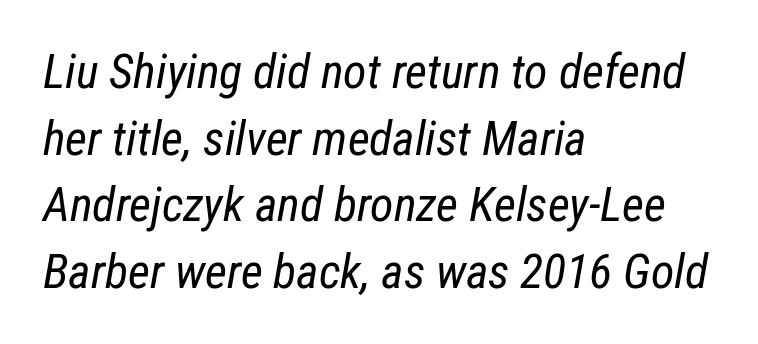
Character widths vary here, with narrow letters taking less room than wide ones. Horizontally, the lines are justified to the leading edge only. Horizontal bands of white between lines are of average thickness. The glyphs look as if they've been sheared to an angle.
